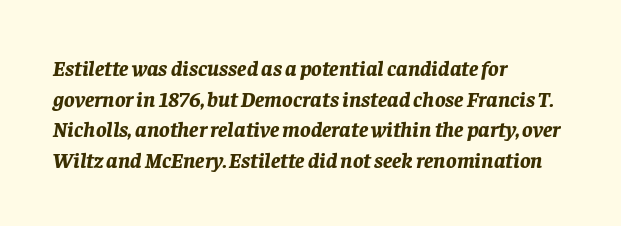
{"italic": "yes", "lean": "right", "slant_degrees": 8, "bold": "yes", "underline": "no", "align": "left", "line_spacing": "normal", "line_spacing_ratio": 1.39, "letter_spacing": "normal", "letter_spacing_em": 0.0, "glyph_px": 22}
